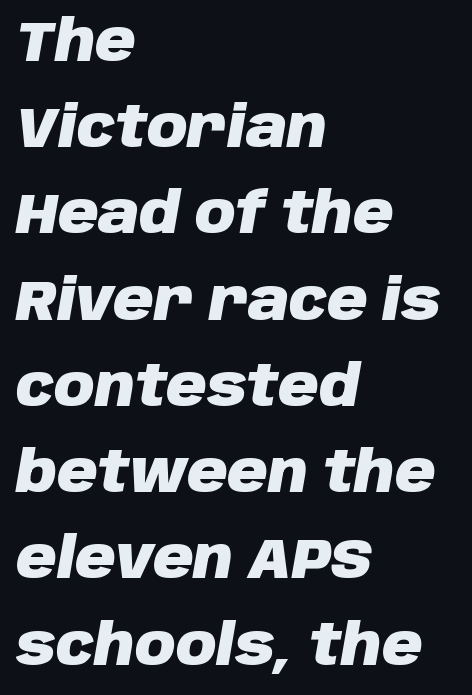
Type without underlining. Italic? Definitely — the glyphs are oblique. Notice how descenders clear the ascenders below comfortably — that's standard leading. Look at the tracking — it's just the regular setting, nothing added.
